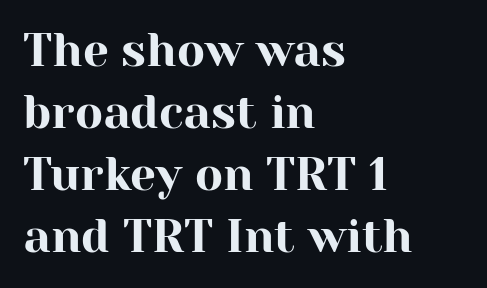
The image shows 46 px serif type, upright; set left-aligned, normal line spacing (1.35x), normal letter spacing, not underlined; high stroke contrast and a medium x-height.
